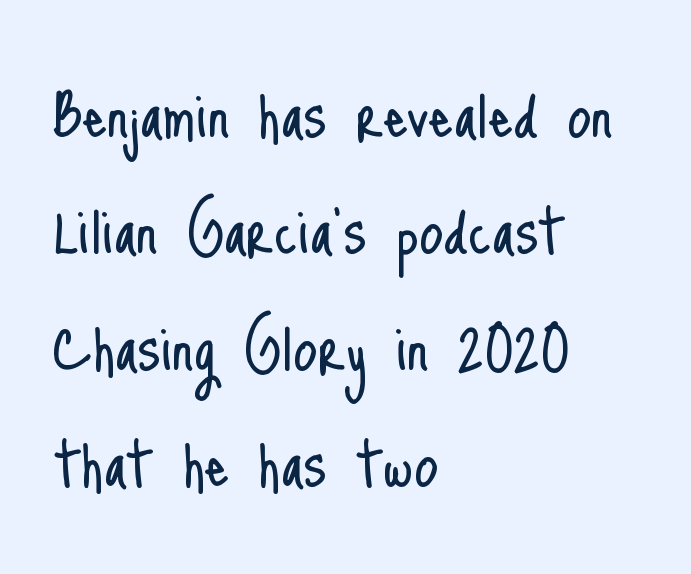
The type sits square on the baseline with zero lean. Between one letter and the next there's only the usual sliver of space. The font is comparable to plain body text, perhaps lighter. Any mark beneath the type? The region is blank.
